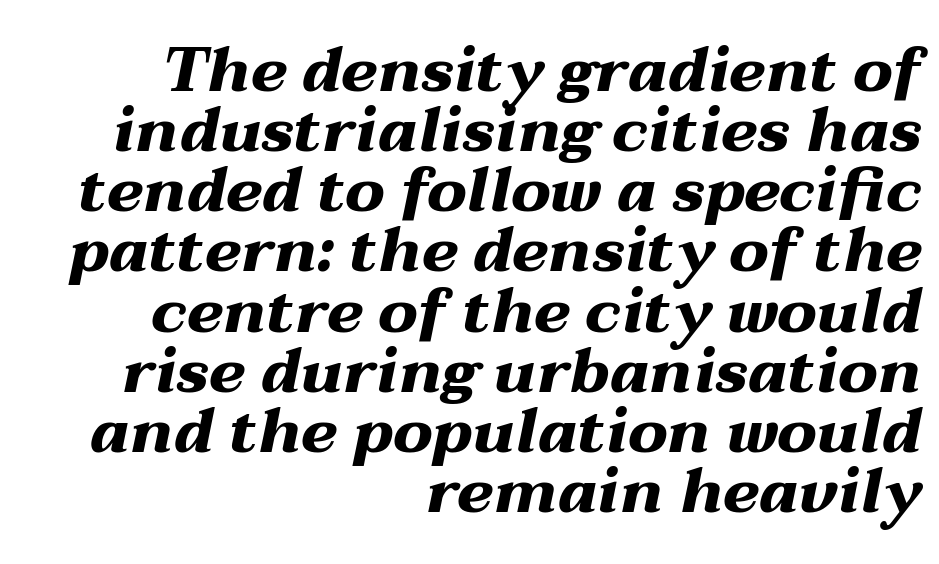
The image shows 62 px heavy, wide type, italic (leaning right); set right-aligned, tight line spacing (0.97x), normal letter spacing, not underlined; medium stroke contrast and a medium x-height.
